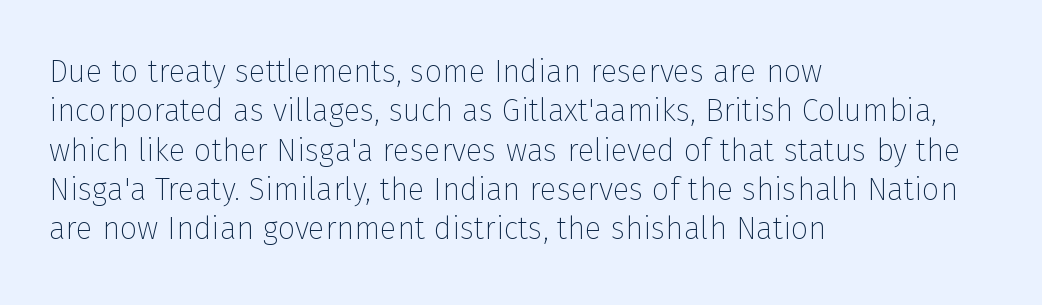
Q: Is the text bold? A: No.
Q: Is the text italic (slanted)? A: No, it is upright.
Q: Is the typeface a serif or a sans-serif typeface? A: Sans-serif.
Q: Is the text underlined? A: No.
Q: How is the paragraph aligned? A: Left-aligned.
Q: Is the spacing between letters normal or unusually wide? A: Normal.
Q: Is the spacing between lines tight, normal or loose? A: Normal.
Q: Width (condensed, normal, or wide)? A: Normal.
Q: Stroke contrast? A: Low.
Q: x-height? A: Medium.
Q: Monospaced? A: No.
